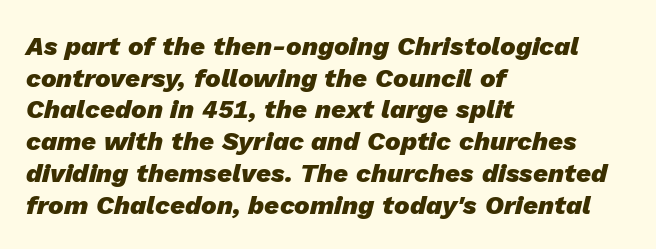
The image shows 26 px bold type, italic (leaning right); set left-aligned, line spacing 1.22x, normal letter spacing, not underlined.
